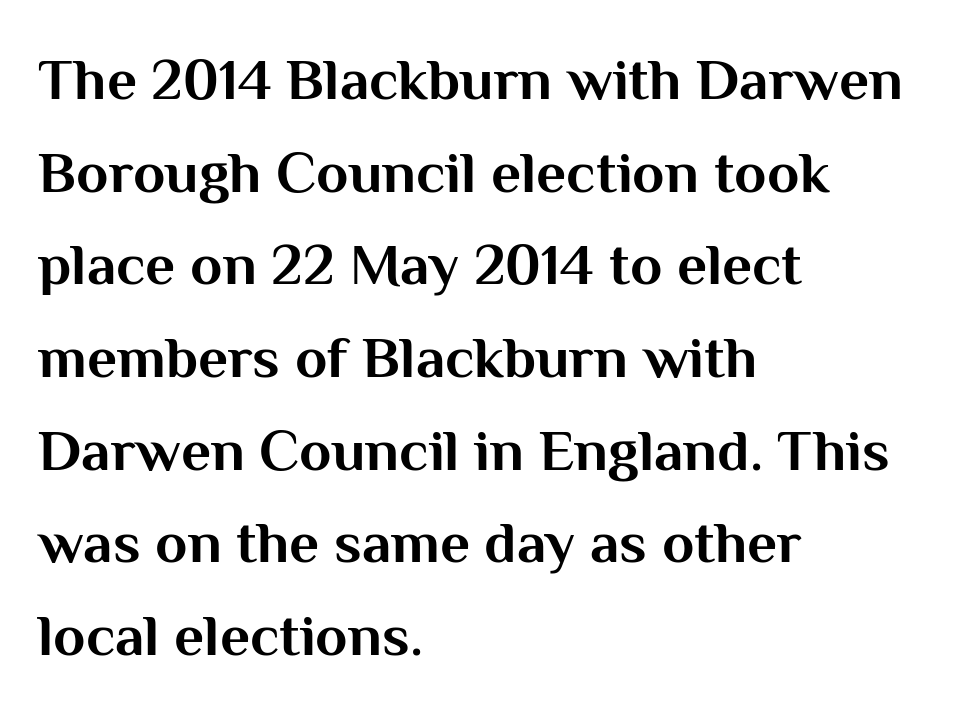
{"serif": "no", "italic": "no", "bold": "yes", "weight": "bold", "width": "normal", "stroke_contrast": "medium", "x_height": "medium", "monospaced": "no", "underline": "no", "align": "left", "line_spacing": "normal", "line_spacing_ratio": 1.57, "letter_spacing": "normal", "letter_spacing_em": 0.0, "glyph_px": 59}
